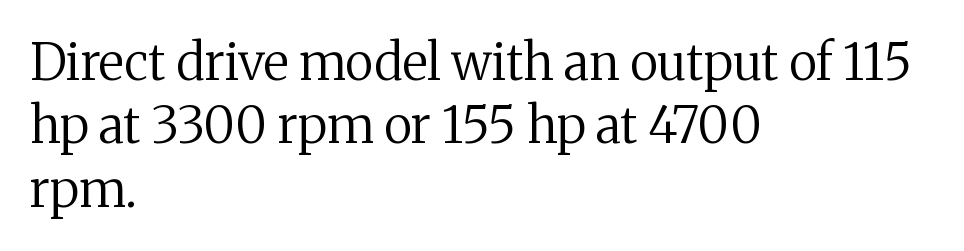
The image shows 50 px regular-weight serif type, upright; set left-aligned, normal line spacing (1.27x), normal letter spacing, not underlined; medium stroke contrast and a medium x-height.
